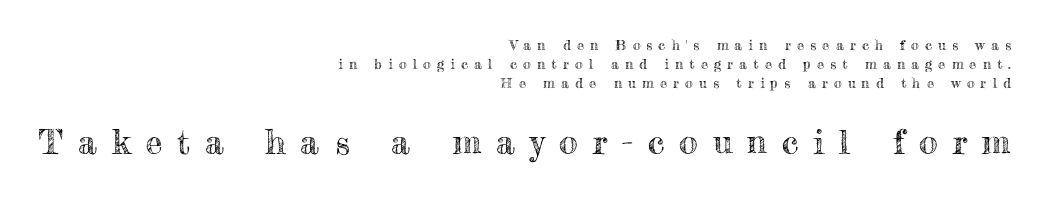
Ordinary non-slanted type is in use. The passage shown is typed in a proportional face where columns would drift. You could only call the tracking loose — the letters float apart. The baseline area is clear.
